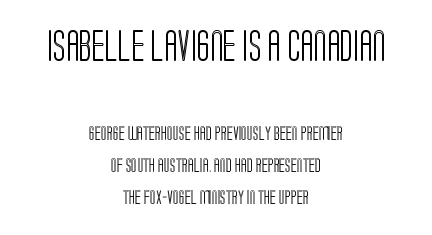
The image shows 31 px condensed type, upright; set centered, loose line spacing (2.28x), normal letter spacing, not underlined; the first (top) block is 2.21x larger; a large x-height.
